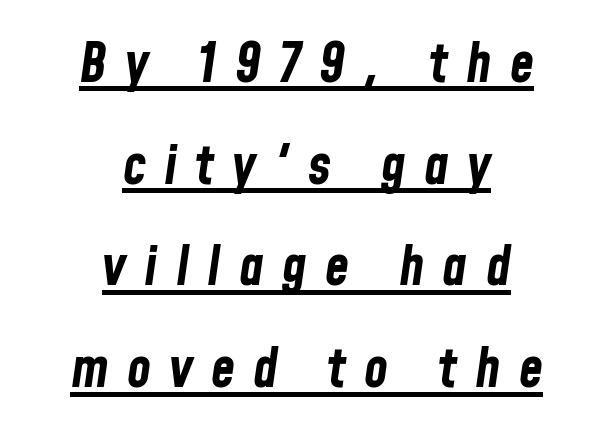
{"italic": "yes", "lean": "right", "slant_degrees": 8, "bold": "yes", "weight": "bold", "width": "condensed", "stroke_contrast": "low", "x_height": "medium", "monospaced": "no", "underline": "yes", "align": "center", "line_spacing_ratio": 1.85, "letter_spacing": "wide", "letter_spacing_em": 0.33, "glyph_px": 55}
